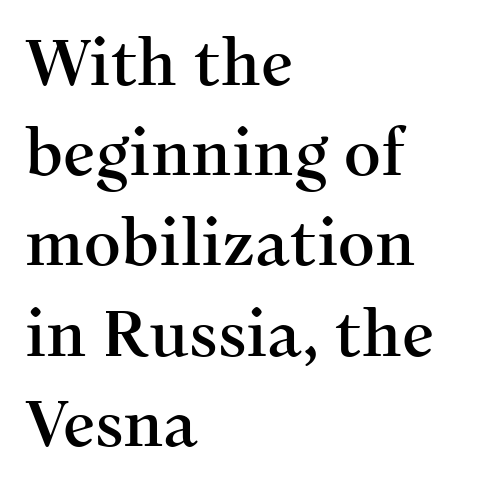
Q: Is the text italic (slanted)? A: No, it is upright.
Q: Is the typeface a serif or a sans-serif typeface? A: Serif.
Q: Is the text underlined? A: No.
Q: How is the paragraph aligned? A: Left-aligned.
Q: Is the spacing between letters normal or unusually wide? A: Normal.
Q: Is the spacing between lines tight, normal or loose? A: Normal.
Q: Width (condensed, normal, or wide)? A: Normal.
Q: Stroke contrast? A: Medium.
Q: x-height? A: Medium.
Q: Monospaced? A: No.
